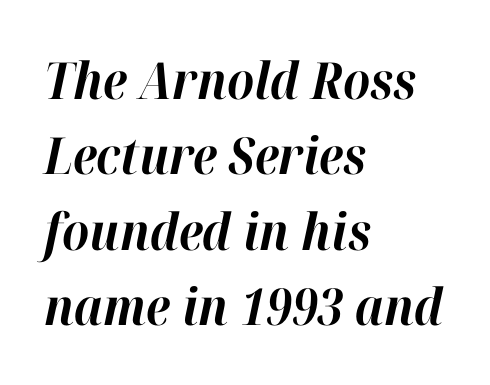
{"italic": "yes", "lean": "right", "slant_degrees": 12, "bold": "yes", "weight": "bold", "width": "normal", "stroke_contrast": "high", "x_height": "medium", "monospaced": "no", "underline": "no", "align": "left", "line_spacing": "normal", "line_spacing_ratio": 1.48, "letter_spacing": "normal", "letter_spacing_em": 0.0, "glyph_px": 51}
